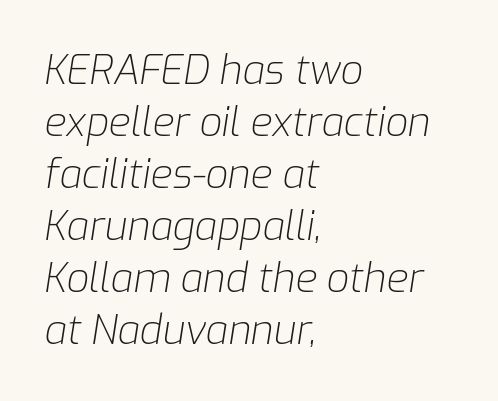
{"italic": "yes", "lean": "right", "slant_degrees": 9, "bold": "no", "weight": "light", "width": "normal", "stroke_contrast": "low", "x_height": "medium", "monospaced": "no", "underline": "no", "align": "left", "line_spacing": "normal", "line_spacing_ratio": 1.3, "letter_spacing": "normal", "letter_spacing_em": 0.0, "glyph_px": 40}
